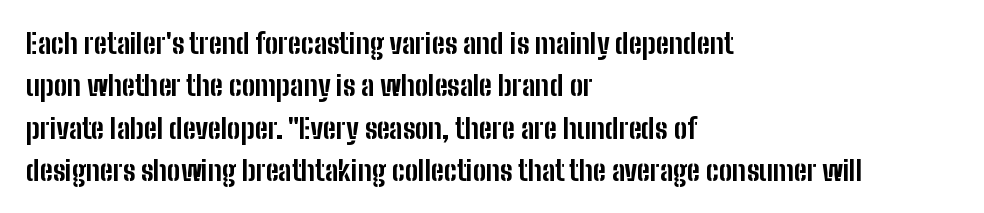
{"serif": "no", "italic": "no", "bold": "yes", "weight": "bold", "width": "condensed", "stroke_contrast": "low", "x_height": "medium", "monospaced": "no", "underline": "no", "align": "left", "line_spacing": "normal", "line_spacing_ratio": 1.51, "letter_spacing": "normal", "letter_spacing_em": 0.0, "glyph_px": 28}
